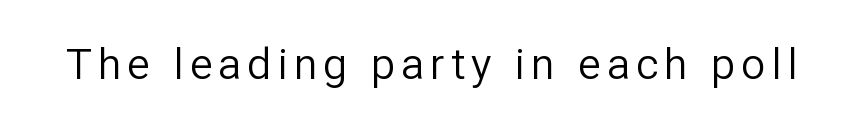
Q: Is the text bold? A: No.
Q: Is the text italic (slanted)? A: No, it is upright.
Q: Is the typeface a serif or a sans-serif typeface? A: Sans-serif.
Q: Is the text underlined? A: No.
Q: Width (condensed, normal, or wide)? A: Normal.
Q: Stroke contrast? A: Low.
Q: x-height? A: Medium.
Q: Monospaced? A: No.
